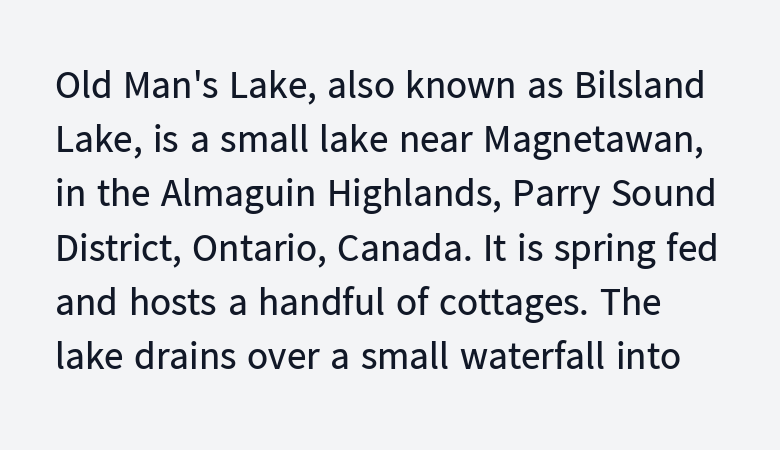
Do the characters align in a grid? No, the font is proportional. The block of text has a typical density, with ordinary space between rows. A typesetter would call this zero additional tracking. No word sits above an underline. Nothing sits at the stroke ends, so this counts as sans-serif.
